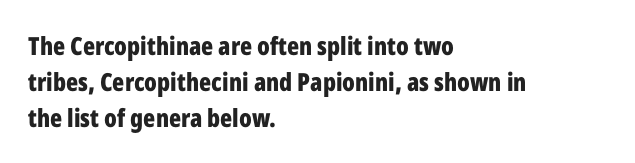
Nope, not italic — everything's standing straight. A normal amount of white space separates one row of letters from the next. Pretty heavy lettering here — definitely bold. Line starts are locked; line ends wander. Tracking here is standard; glyphs follow each other at the usual distance. Decoration check: the copy has no underline.
